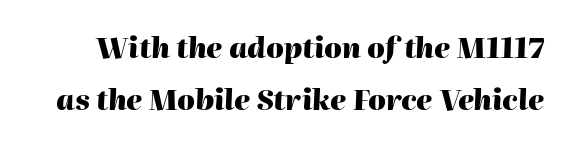
Check the space under the baseline: it is left empty. The strokes are fattened all the way to bold. This sample has the flowing, uneven cadence of proportional lettering. What stands out about the letter spacing? Nothing — it is the standard amount. Notice how the stems are inclined rather than vertical — that's the hallmark of italics.
